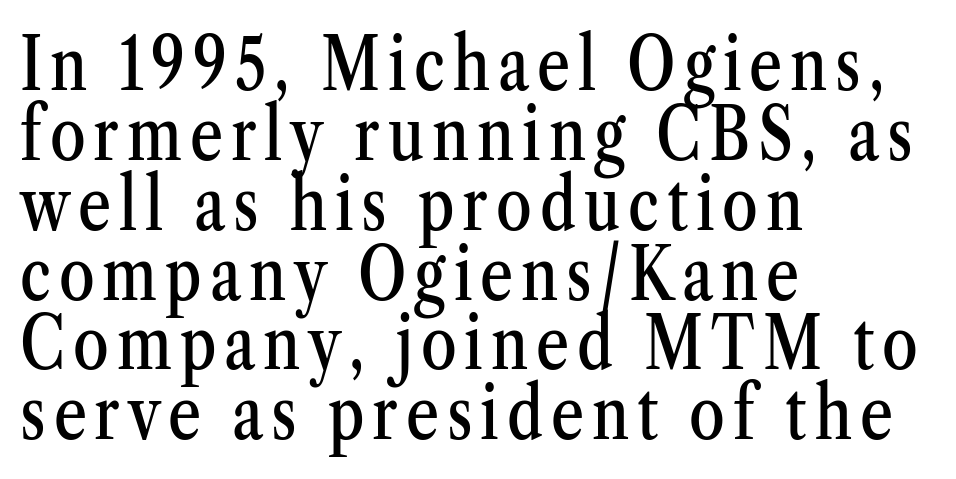
{"serif": "yes", "italic": "no", "width": "condensed", "stroke_contrast": "medium", "x_height": "medium", "monospaced": "no", "underline": "no", "align": "left", "line_spacing": "tight", "line_spacing_ratio": 0.97, "glyph_px": 72}
